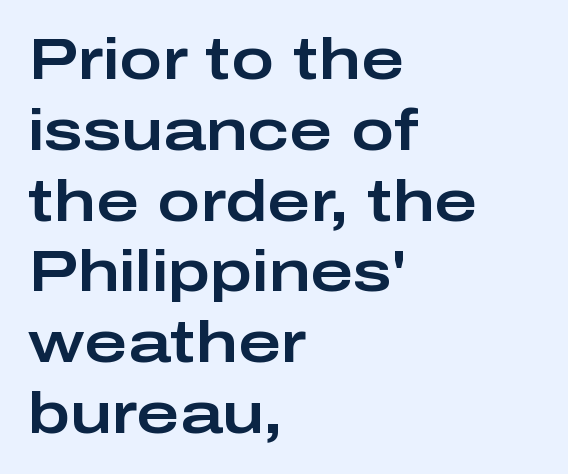
{"serif": "no", "italic": "no", "width": "wide", "stroke_contrast": "low", "x_height": "medium", "monospaced": "no", "underline": "no", "align": "left", "line_spacing_ratio": 1.22, "letter_spacing": "normal", "letter_spacing_em": 0.0, "glyph_px": 58}
